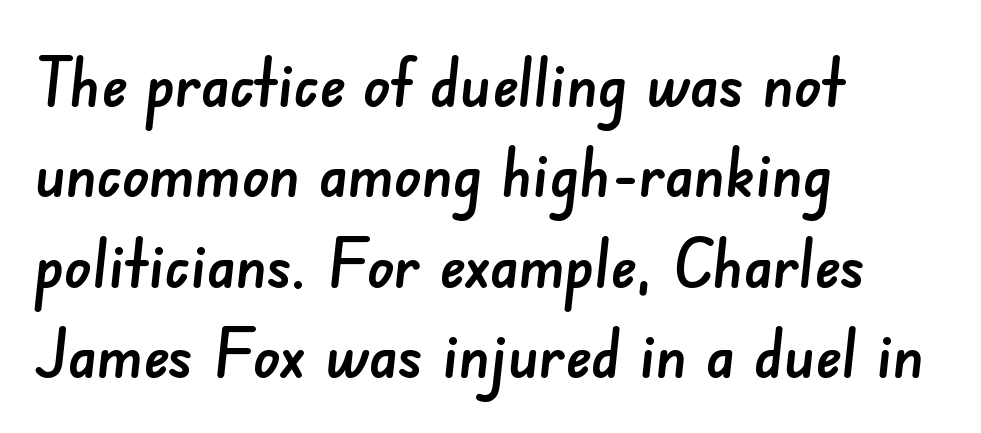
{"serif": "no", "width": "normal", "stroke_contrast": "low", "x_height": "small", "monospaced": "no", "underline": "no", "align": "left", "line_spacing": "normal", "line_spacing_ratio": 1.33, "letter_spacing": "normal", "letter_spacing_em": 0.0, "glyph_px": 68}
